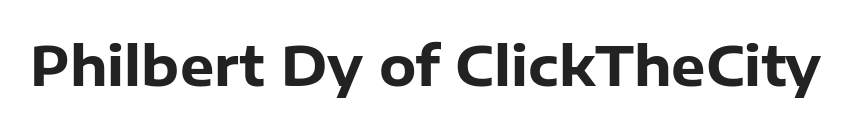
Grotesque or geometric, the face here clearly has no serifs. Observe the ordinary spacing: letters are neighbours, not strangers. Does the lettering tilt? It doesn't — this is upright. A dark, heavy texture on the line: the type is bold. Here the designer chose a conventional face with non-uniform glyph widths.
